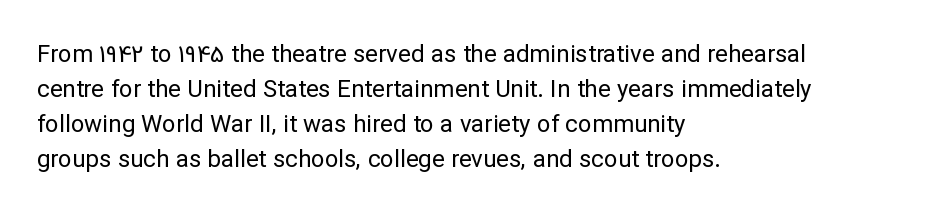
The image shows 24 px text type, upright; set left-aligned, normal line spacing (1.46x), normal letter spacing, not underlined.
